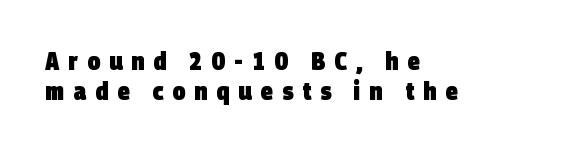
Q: Is the text bold? A: Yes.
Q: Is the text underlined? A: No.
Q: How is the paragraph aligned? A: Left-aligned.
Q: Is the spacing between letters normal or unusually wide? A: Unusually wide.
